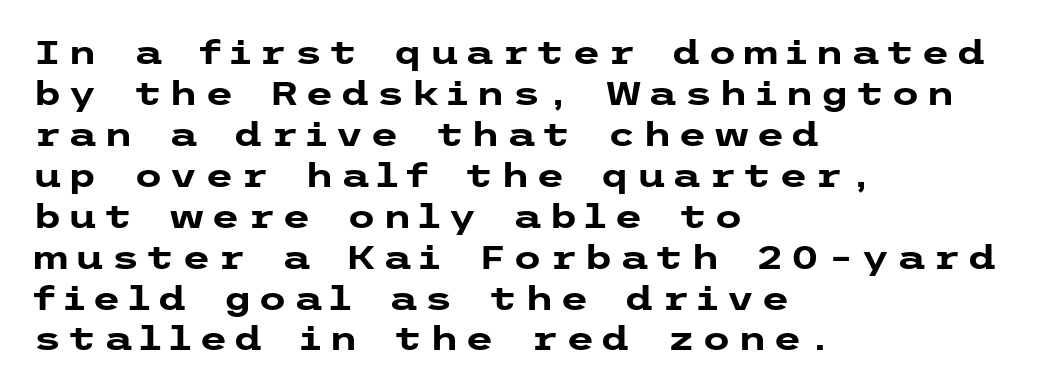
You'd pick this weight for a headline — it's a proper bold. Upright lettering throughout. Every row of glyphs begins at an identical x-position on the left. Stroke terminals: plain, sans-serif. Someone cranked the tracking dial way up on this one. A bare baseline throughout the passage.
